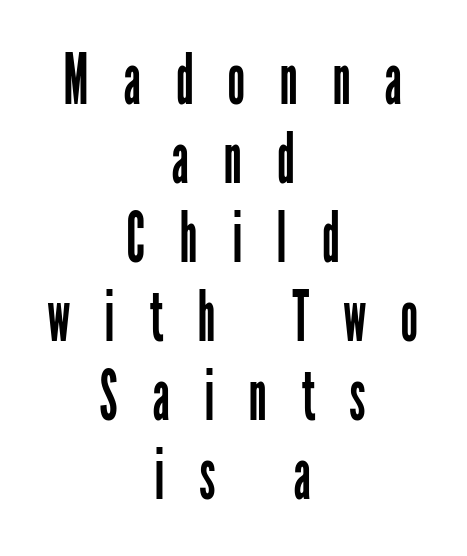
Q: Is the text bold? A: No.
Q: Is the text italic (slanted)? A: No, it is upright.
Q: Is the typeface a serif or a sans-serif typeface? A: Sans-serif.
Q: Is the text underlined? A: No.
Q: How is the paragraph aligned? A: Centered.
Q: Is the spacing between letters normal or unusually wide? A: Unusually wide.
Q: Is the spacing between lines tight, normal or loose? A: Tight.
Q: Width (condensed, normal, or wide)? A: Condensed.
Q: Stroke contrast? A: Low.
Q: x-height? A: Medium.
Q: Monospaced? A: No.
